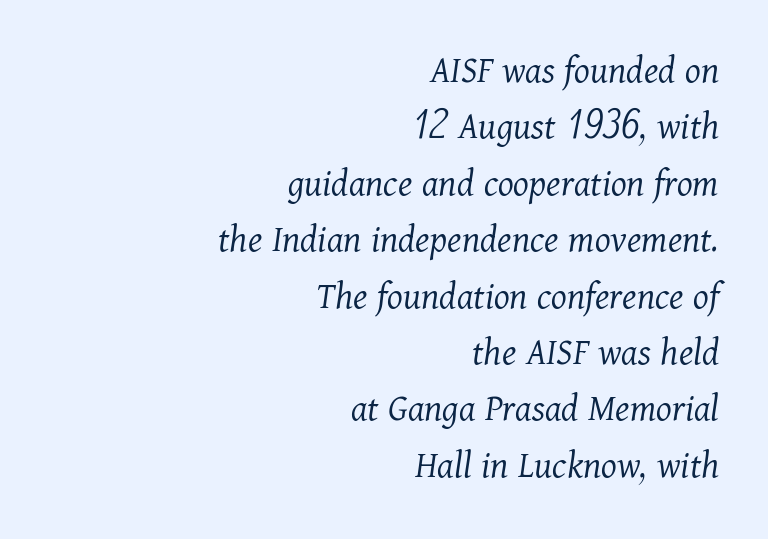
{"serif": "yes", "italic": "yes", "lean": "right", "slant_degrees": 11, "bold": "no", "weight": "light", "width": "normal", "stroke_contrast": "medium", "x_height": "medium", "monospaced": "no", "underline": "no", "align": "right", "line_spacing": "normal", "line_spacing_ratio": 1.41, "letter_spacing": "normal", "letter_spacing_em": 0.0, "glyph_px": 40}
